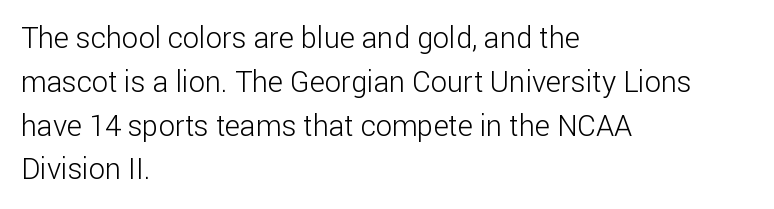
{"serif": "no", "italic": "no", "bold": "no", "weight": "light", "width": "normal", "stroke_contrast": "low", "x_height": "medium", "monospaced": "no", "underline": "no", "align": "left", "line_spacing": "normal", "line_spacing_ratio": 1.51, "letter_spacing": "normal", "letter_spacing_em": 0.0, "glyph_px": 29}
